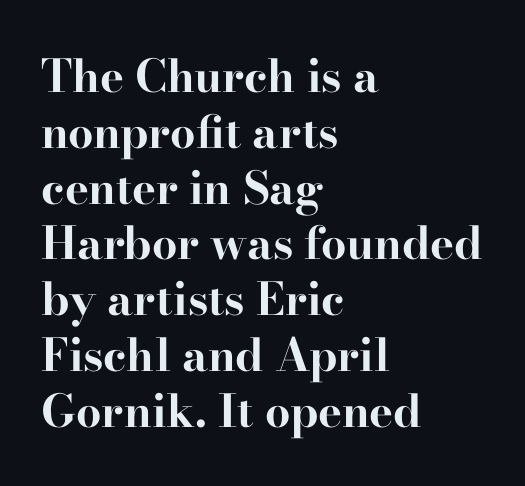
The image shows 45 px bold, wide serif type, upright; set left-aligned, line spacing 1.24x, normal letter spacing, not underlined; high stroke contrast and a small x-height.
